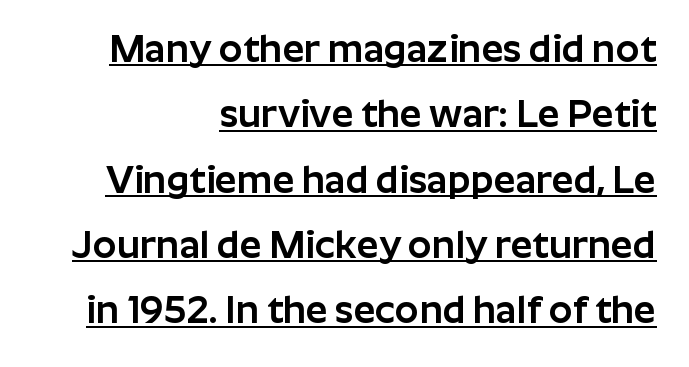
Q: Is the text italic (slanted)? A: No, it is upright.
Q: Is the typeface a serif or a sans-serif typeface? A: Sans-serif.
Q: Is the text underlined? A: Yes.
Q: How is the paragraph aligned? A: Right-aligned.
Q: Is the spacing between letters normal or unusually wide? A: Normal.
Q: Width (condensed, normal, or wide)? A: Normal.
Q: Stroke contrast? A: Low.
Q: x-height? A: Medium.
Q: Monospaced? A: No.
